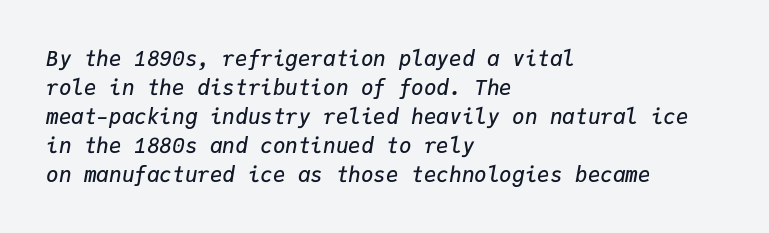
{"italic": "yes", "lean": "right", "slant_degrees": 9, "bold": "semi", "underline": "no", "align": "left", "line_spacing": "normal", "line_spacing_ratio": 1.38, "letter_spacing": "normal", "letter_spacing_em": 0.0, "glyph_px": 21}
